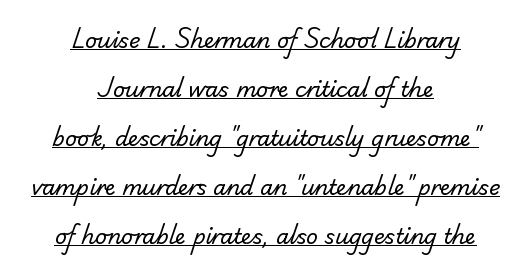
Q: Is the text bold? A: No.
Q: Is the text underlined? A: Yes.
Q: How is the paragraph aligned? A: Centered.
Q: Is the spacing between letters normal or unusually wide? A: Normal.
Q: Is the spacing between lines tight, normal or loose? A: Loose.
